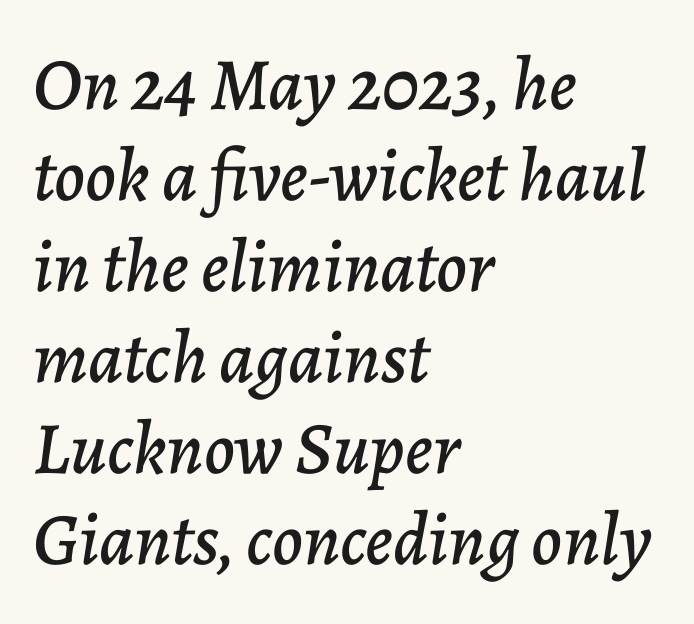
{"italic": "yes", "lean": "right", "slant_degrees": 7, "width": "normal", "stroke_contrast": "low", "x_height": "medium", "monospaced": "no", "underline": "no", "align": "left", "line_spacing_ratio": 1.23, "letter_spacing": "normal", "letter_spacing_em": 0.0, "glyph_px": 74}
